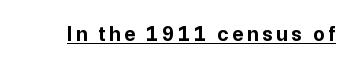
The image shows 21 px bold type, upright; set underlined.
